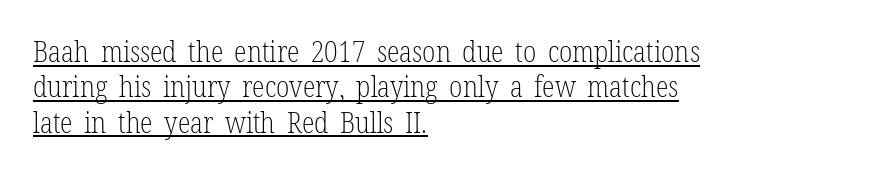
The image shows 29 px light, condensed serif type, upright; set left-aligned, line spacing 1.22x, normal letter spacing, underlined; low stroke contrast and a medium x-height.
